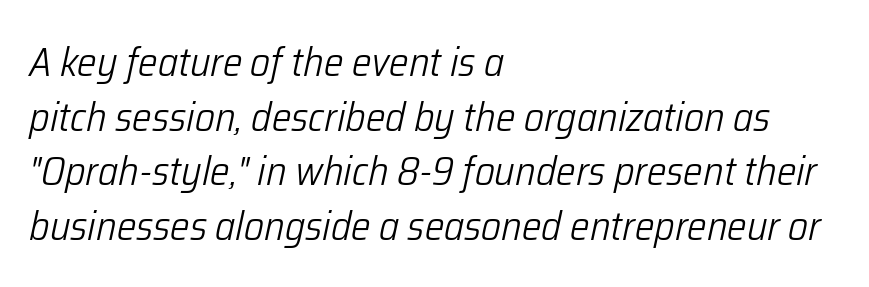
No heavy texture on the line: the type isn't bold. Vertical spacing — default. The glyphs are unaccompanied by any horizontal stroke below them. An italicized treatment has been applied to the whole sample. Observe the ordinary spacing: letters are neighbours, not strangers.
